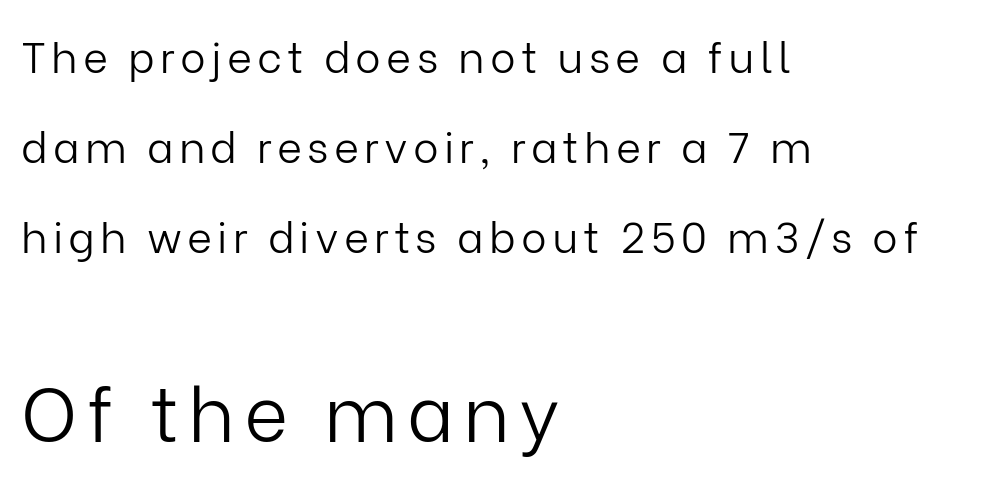
Q: Is the text bold? A: No.
Q: Is the text italic (slanted)? A: No, it is upright.
Q: Is the typeface a serif or a sans-serif typeface? A: Sans-serif.
Q: Is the text underlined? A: No.
Q: How is the paragraph aligned? A: Left-aligned.
Q: Is the spacing between lines tight, normal or loose? A: Loose.
Q: Which block of text is set in a larger size, the first (top) or the second (bottom)? A: The second (bottom) one.
Q: Width (condensed, normal, or wide)? A: Normal.
Q: Stroke contrast? A: Low.
Q: x-height? A: Medium.
Q: Monospaced? A: No.
